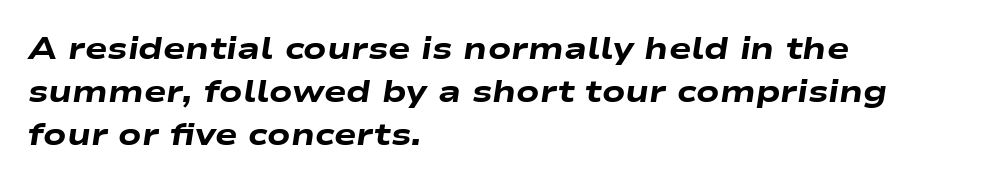
Q: Is the text bold? A: Yes.
Q: Is the text italic (slanted)? A: Yes, it leans right by about 9 degrees.
Q: Is the text underlined? A: No.
Q: How is the paragraph aligned? A: Left-aligned.
Q: Is the spacing between letters normal or unusually wide? A: Normal.
Q: Is the spacing between lines tight, normal or loose? A: Normal.
Q: Width (condensed, normal, or wide)? A: Wide.
Q: Stroke contrast? A: Low.
Q: x-height? A: Medium.
Q: Monospaced? A: No.
